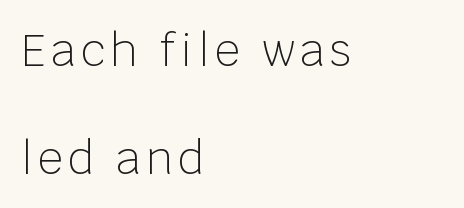
Q: Is the text bold? A: No.
Q: Is the text italic (slanted)? A: No, it is upright.
Q: Is the typeface a serif or a sans-serif typeface? A: Sans-serif.
Q: Is the text underlined? A: No.
Q: How is the paragraph aligned? A: Left-aligned.
Q: Is the spacing between lines tight, normal or loose? A: Loose.
Q: Width (condensed, normal, or wide)? A: Normal.
Q: Stroke contrast? A: Low.
Q: x-height? A: Large.
Q: Monospaced? A: No.
